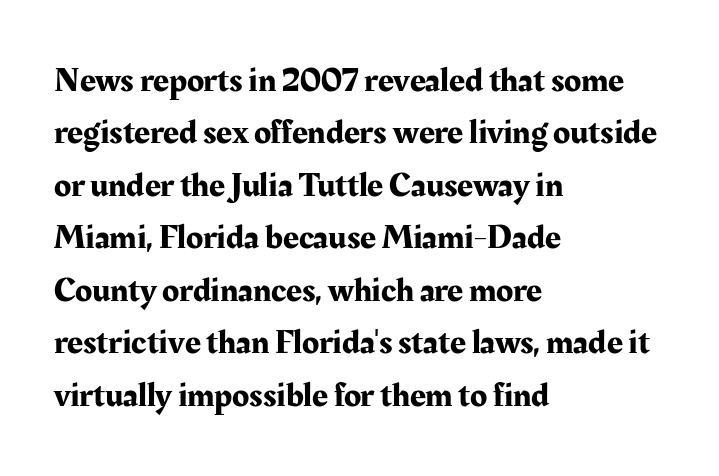
The image shows 35 px serif type, upright; set left-aligned, normal line spacing (1.5x), normal letter spacing, not underlined; medium stroke contrast and a medium x-height.
